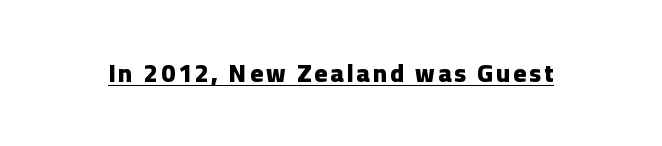
Notice how a bar underscores the lettering throughout. The axis of the letterforms is exactly vertical. Caption: bold face, heavy strokes.
